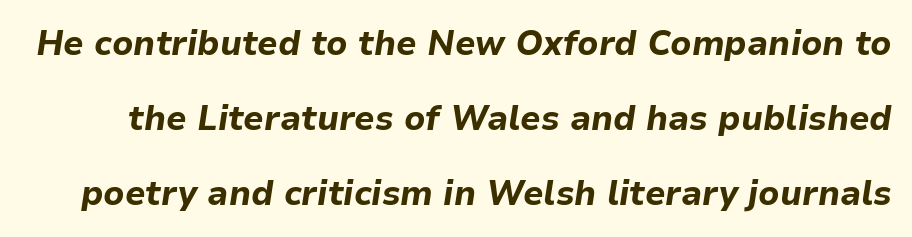
Varying glyph widths throughout — classic text-font behaviour. An italicized treatment has been applied to the whole sample. What weight is shown? A full bold with thick strokes. These lines stand farther apart than default settings would place them. Any mark beneath the type? The region is blank.
